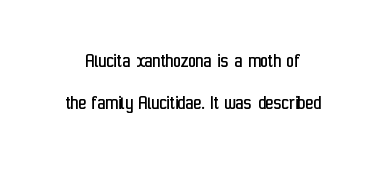
Q: Is the text bold? A: No.
Q: Is the text italic (slanted)? A: No, it is upright.
Q: Is the text underlined? A: No.
Q: Is the spacing between letters normal or unusually wide? A: Normal.
Q: Is the spacing between lines tight, normal or loose? A: Loose.
